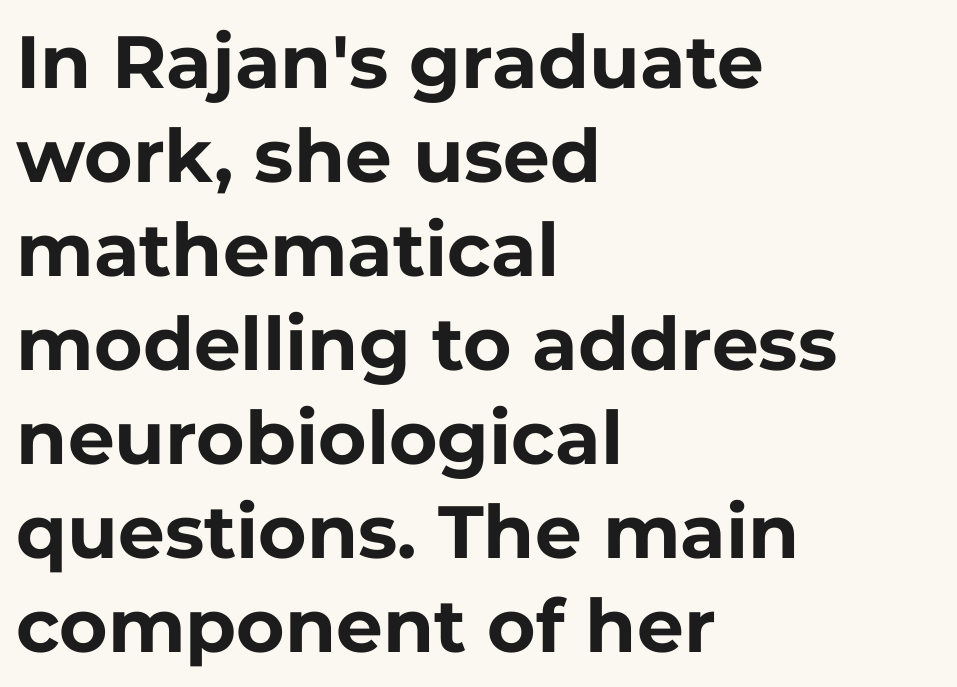
{"serif": "no", "italic": "no", "bold": "yes", "weight": "bold", "width": "normal", "stroke_contrast": "low", "x_height": "medium", "monospaced": "no", "underline": "no", "align": "left", "line_spacing": "normal", "line_spacing_ratio": 1.27, "letter_spacing": "normal", "letter_spacing_em": 0.0, "glyph_px": 74}
